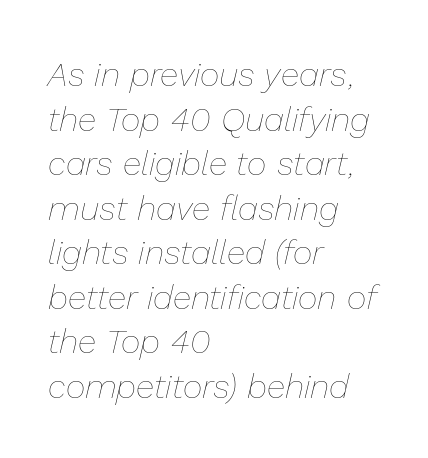
{"italic": "yes", "lean": "right", "slant_degrees": 13, "bold": "no", "weight": "thin", "width": "normal", "stroke_contrast": "low", "x_height": "medium", "monospaced": "no", "underline": "no", "align": "left", "line_spacing": "normal", "line_spacing_ratio": 1.31, "letter_spacing": "normal", "letter_spacing_em": 0.0, "glyph_px": 34}
